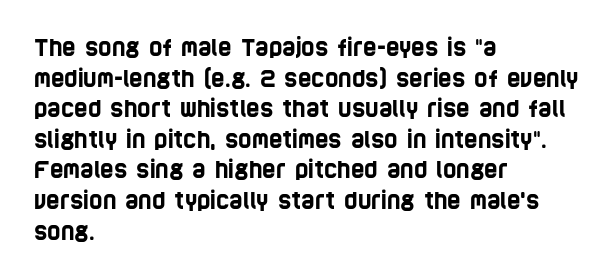
{"underline": "no", "align": "left", "line_spacing": "normal", "line_spacing_ratio": 1.33, "letter_spacing": "normal", "letter_spacing_em": 0.0, "glyph_px": 23}
